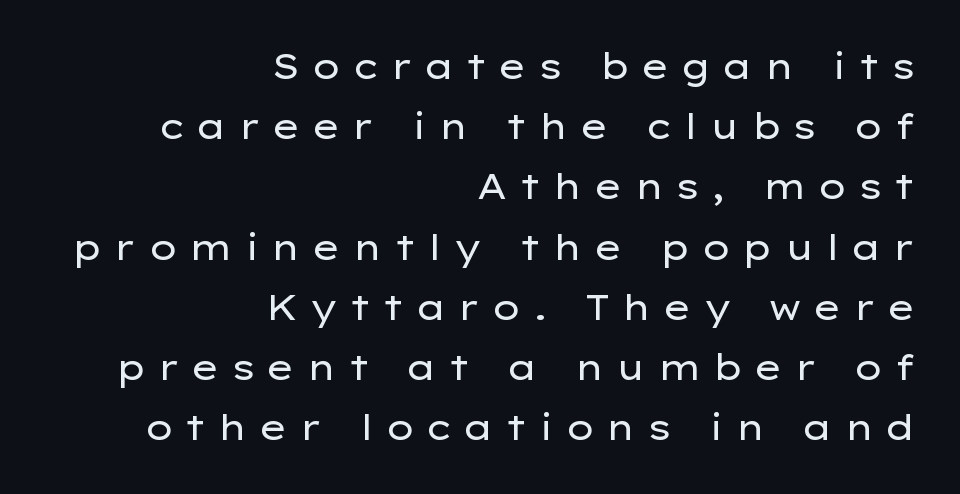
Q: Is the text bold? A: No.
Q: Is the text italic (slanted)? A: No, it is upright.
Q: Is the typeface a serif or a sans-serif typeface? A: Sans-serif.
Q: Is the text underlined? A: No.
Q: How is the paragraph aligned? A: Right-aligned.
Q: Is the spacing between letters normal or unusually wide? A: Unusually wide.
Q: Width (condensed, normal, or wide)? A: Wide.
Q: Stroke contrast? A: Low.
Q: x-height? A: Medium.
Q: Monospaced? A: No.
